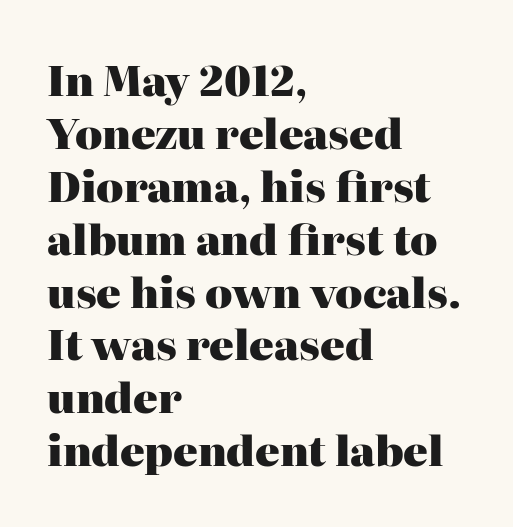
Is this a fixed-width face? No — the glyphs have proportional, varying widths. Notice how the passage keeps a crisp vertical edge on the left only. Are there feet on the stems? There are — it's a serif. Regular leading.
